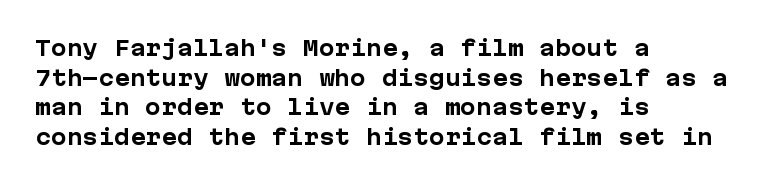
{"italic": "no", "bold": "yes", "underline": "no", "align": "left", "line_spacing": "normal", "line_spacing_ratio": 1.41, "letter_spacing": "normal", "letter_spacing_em": 0.0, "glyph_px": 21}
